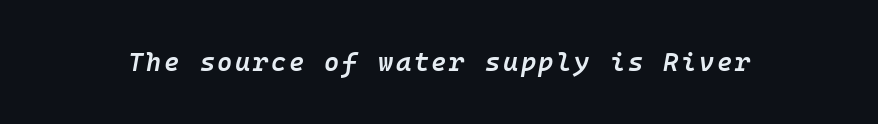
Q: Is the text bold? A: Semi-bold.
Q: Is the text italic (slanted)? A: Yes, it leans right by about 10 degrees.
Q: Is the text underlined? A: No.
